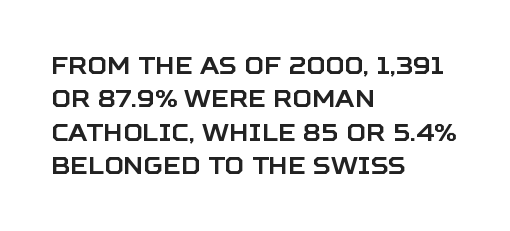
Style check: upright. Bare-footed words on every line. The passage shown has conventional tracking throughout. If you measured baseline to baseline, you'd find a middling distance. A student would call this left alignment; a typographer would say flush left, rag right.
